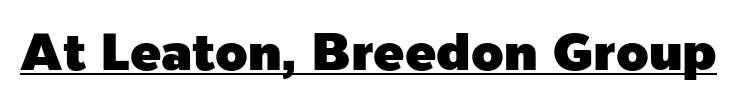
The image shows 52 px sans-serif type, upright; set normal letter spacing, underlined; a medium x-height.
